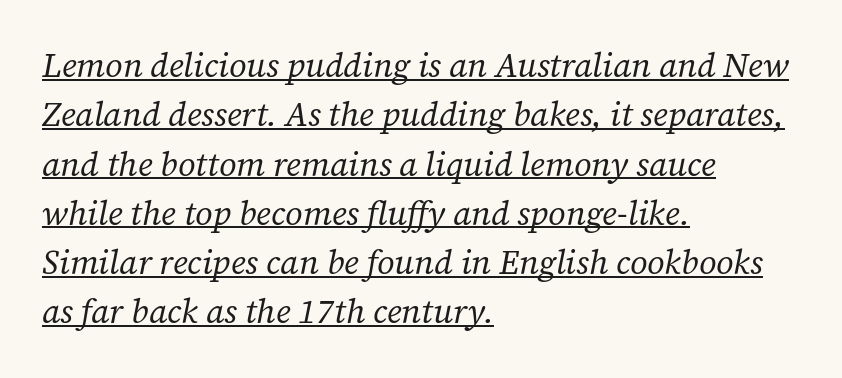
The letters sit at their default tracking, neither squeezed nor spread. Yep, that's italic — everything's leaning. Varying glyph widths throughout — classic text-font behaviour. Beneath each row of characters lies a ruled line.
